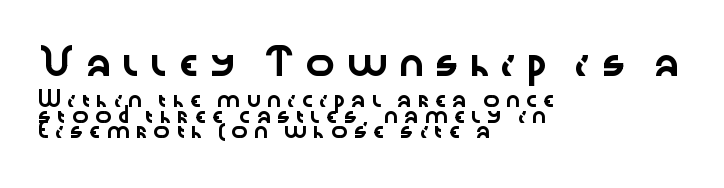
Q: Is the text italic (slanted)? A: No, it is upright.
Q: Is the text underlined? A: No.
Q: How is the paragraph aligned? A: Left-aligned.
Q: Is the spacing between letters normal or unusually wide? A: Unusually wide.
Q: Is the spacing between lines tight, normal or loose? A: Tight.
Q: Which block of text is set in a larger size, the first (top) or the second (bottom)? A: The first (top) one.
